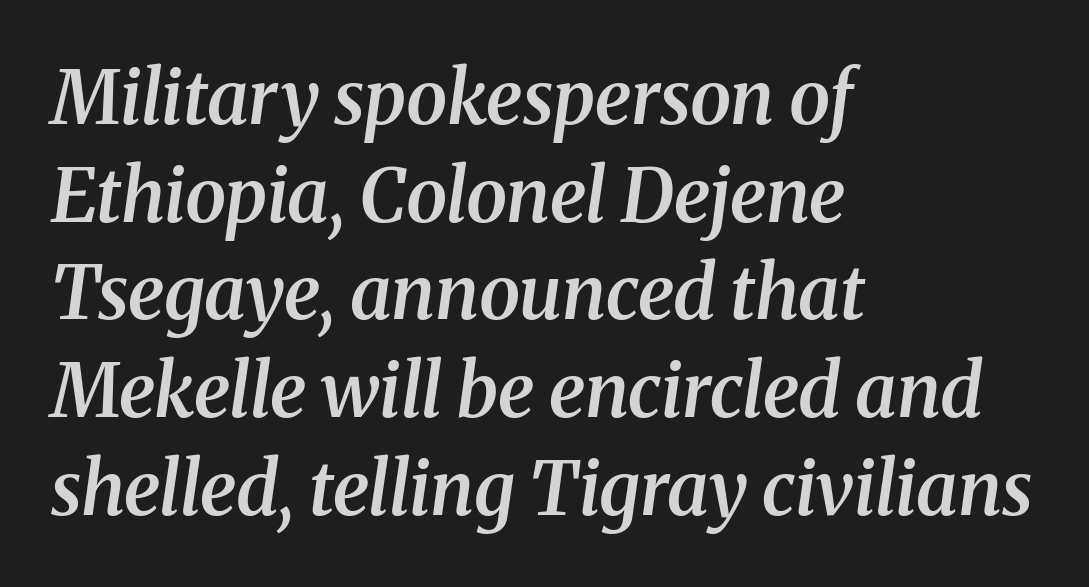
Is the block centered? No — it sits flush against the left margin. I'd call this a serif setting — the letters wear small feet. The block of text has a typical density, with ordinary space between rows. The text carries the slant typical of an italic or oblique font. Compared with an ordinary text face, these strokes are moderately heavier — a semibold. These lines are rendered in a variable-pitch font.
